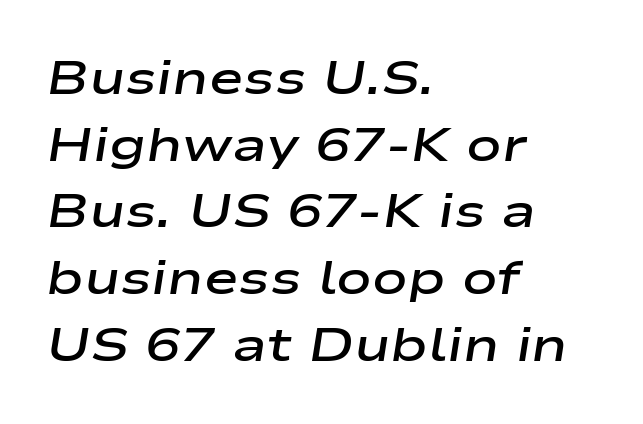
{"italic": "yes", "lean": "right", "slant_degrees": 9, "bold": "semi", "weight": "semibold", "width": "wide", "stroke_contrast": "low", "x_height": "medium", "monospaced": "no", "underline": "no", "align": "left", "line_spacing": "normal", "line_spacing_ratio": 1.42, "letter_spacing": "normal", "letter_spacing_em": 0.0, "glyph_px": 47}
